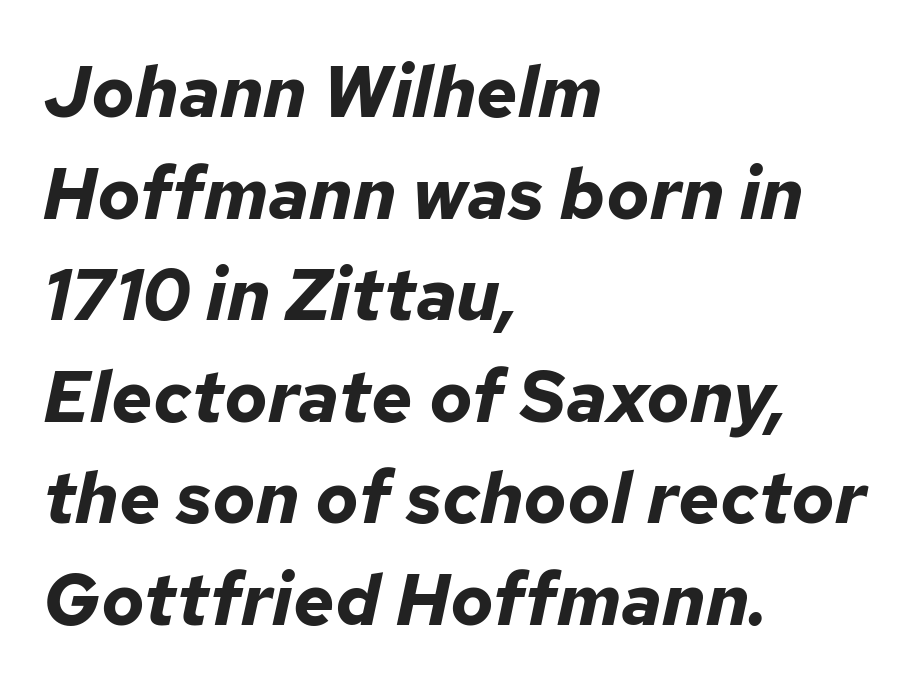
The image shows 72 px bold type, italic (leaning right); set left-aligned, normal line spacing (1.41x), normal letter spacing, not underlined; low stroke contrast and a medium x-height.
